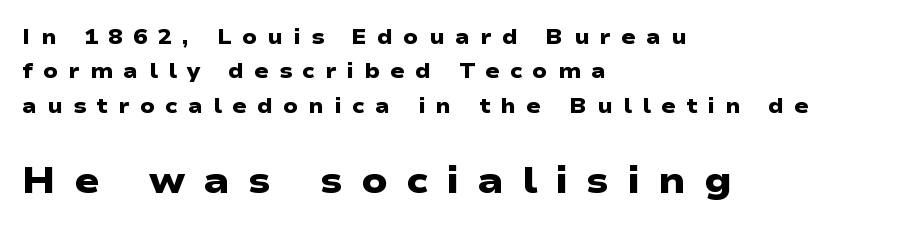
The image shows 37 px heavy, wide sans-serif type; set left-aligned, normal line spacing (1.64x), unusually wide letter spacing (+0.49 em), not underlined; the second (bottom) block is 1.76x larger; low stroke contrast and a medium x-height.
